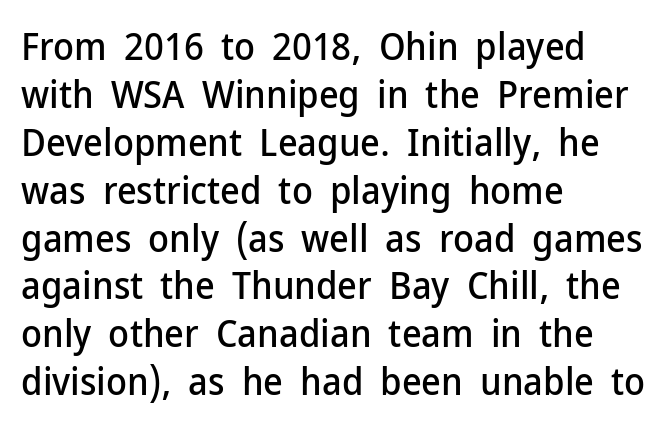
Is the letter spacing exaggerated? No — it looks like the ordinary default. The rendering uses natural spacing where letterforms have individual widths. Posture: upright roman. Summary of vertical rhythm: regular, with standard interline spacing. Notice how the passage keeps a crisp vertical edge on the left only.
